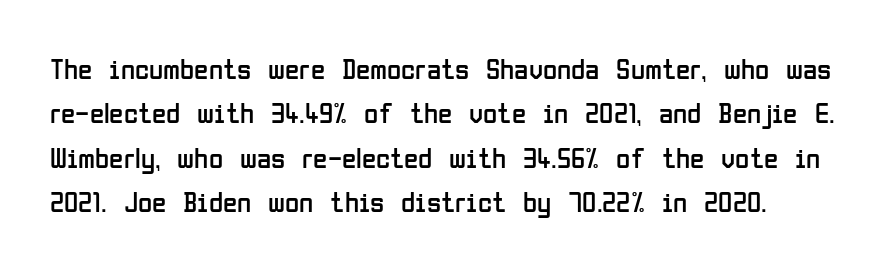
Q: Is the text bold? A: No.
Q: Is the text italic (slanted)? A: No, it is upright.
Q: Is the typeface a serif or a sans-serif typeface? A: Sans-serif.
Q: Is the text underlined? A: No.
Q: Is the spacing between letters normal or unusually wide? A: Normal.
Q: Is the spacing between lines tight, normal or loose? A: Normal.
Q: Width (condensed, normal, or wide)? A: Condensed.
Q: Stroke contrast? A: Low.
Q: x-height? A: Medium.
Q: Monospaced? A: No.
